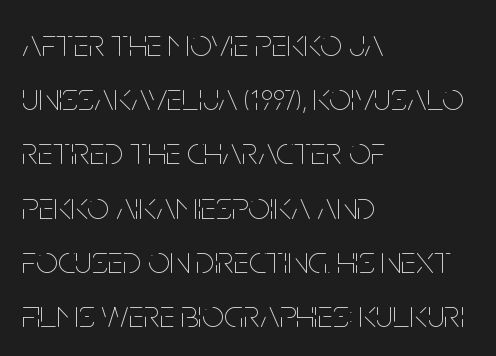
{"italic": "no", "bold": "no", "weight": "thin", "width": "condensed", "stroke_contrast": "low", "x_height": "large", "monospaced": "no", "underline": "no", "align": "left", "line_spacing": "normal", "line_spacing_ratio": 1.39, "letter_spacing": "normal", "letter_spacing_em": 0.0, "glyph_px": 39}
